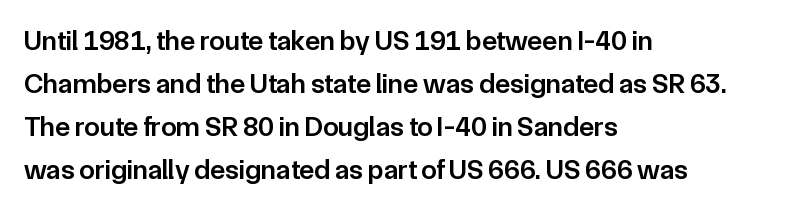
Q: Is the text bold? A: Semi-bold.
Q: Is the text italic (slanted)? A: No, it is upright.
Q: Is the typeface a serif or a sans-serif typeface? A: Sans-serif.
Q: Is the text underlined? A: No.
Q: How is the paragraph aligned? A: Left-aligned.
Q: Is the spacing between letters normal or unusually wide? A: Normal.
Q: Is the spacing between lines tight, normal or loose? A: Normal.
Q: Width (condensed, normal, or wide)? A: Normal.
Q: Stroke contrast? A: Low.
Q: x-height? A: Medium.
Q: Monospaced? A: No.
